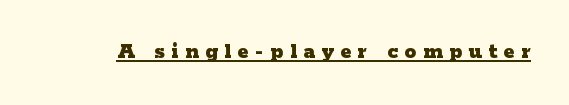
{"italic": "no", "bold": "yes", "underline": "yes", "letter_spacing": "wide", "letter_spacing_em": 0.29, "glyph_px": 23}
